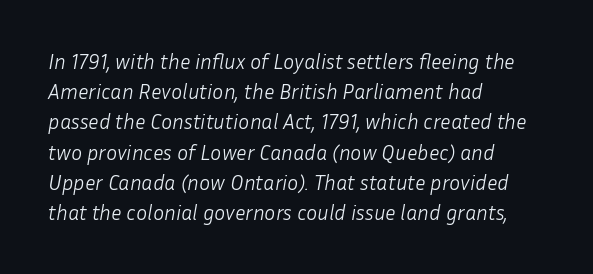
Q: Is the text bold? A: No.
Q: Is the text italic (slanted)? A: Yes, it leans right by about 10 degrees.
Q: Is the text underlined? A: No.
Q: How is the paragraph aligned? A: Left-aligned.
Q: Is the spacing between letters normal or unusually wide? A: Normal.
Q: Is the spacing between lines tight, normal or loose? A: Normal.
